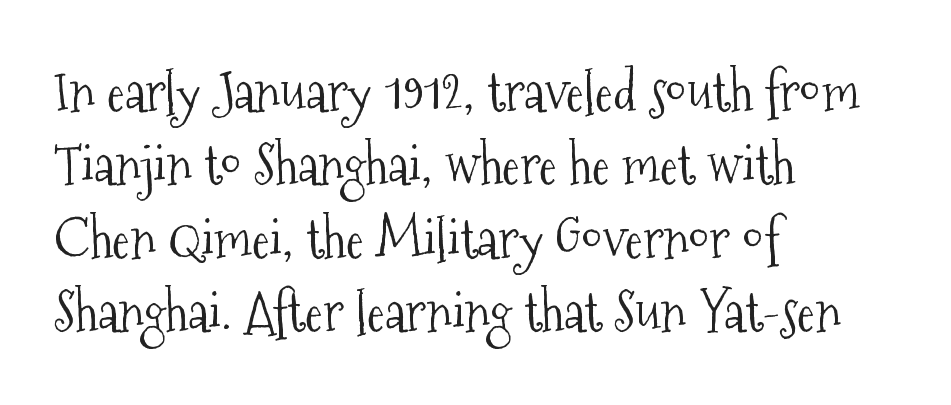
Honestly, the row spacing looks completely unremarkable. Tracking value appears to be zero — textbook default spacing. Tall strokes in this sample are plumb rather than angled. Spacing verdict: proportional, widths tailored to each character.
